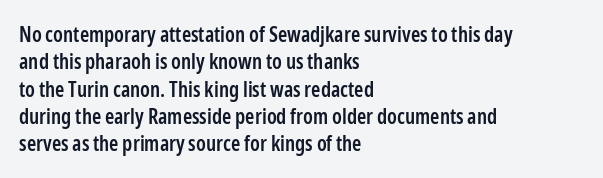
{"italic": "no", "bold": "semi", "underline": "no", "align": "left", "line_spacing": "normal", "line_spacing_ratio": 1.3, "letter_spacing": "normal", "letter_spacing_em": 0.0, "glyph_px": 21}
